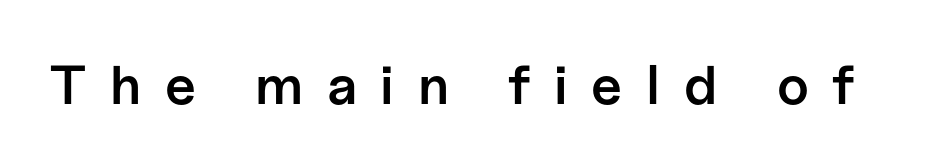
The image shows 55 px semibold sans-serif type, upright; set unusually wide letter spacing (+0.43 em), not underlined; low stroke contrast and a medium x-height.
